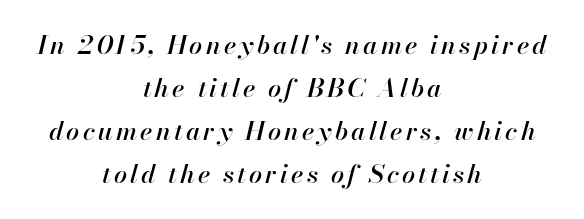
The image shows 26 px text type, italic (leaning right); set centered, normal line spacing (1.66x), not underlined.
